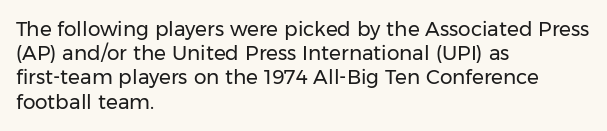
Q: Is the text bold? A: No.
Q: Is the text italic (slanted)? A: No, it is upright.
Q: Is the text underlined? A: No.
Q: How is the paragraph aligned? A: Left-aligned.
Q: Is the spacing between letters normal or unusually wide? A: Normal.
